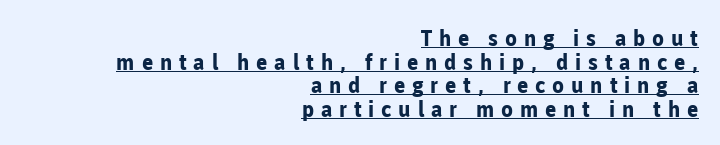
{"italic": "no", "bold": "yes", "underline": "yes", "align": "right", "line_spacing": "tight", "line_spacing_ratio": 1.07, "letter_spacing": "wide", "letter_spacing_em": 0.31, "glyph_px": 22}
